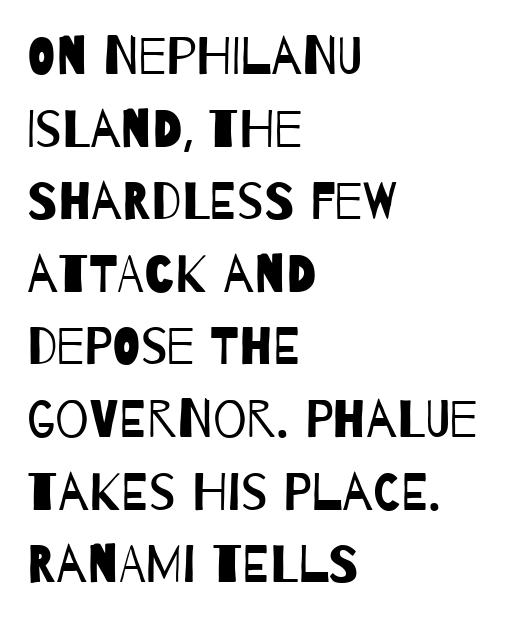
{"serif": "no", "bold": "no", "weight": "regular", "width": "condensed", "stroke_contrast": "low", "x_height": "large", "monospaced": "no", "underline": "no", "align": "left", "line_spacing": "normal", "line_spacing_ratio": 1.37, "letter_spacing": "normal", "letter_spacing_em": 0.0, "glyph_px": 53}
